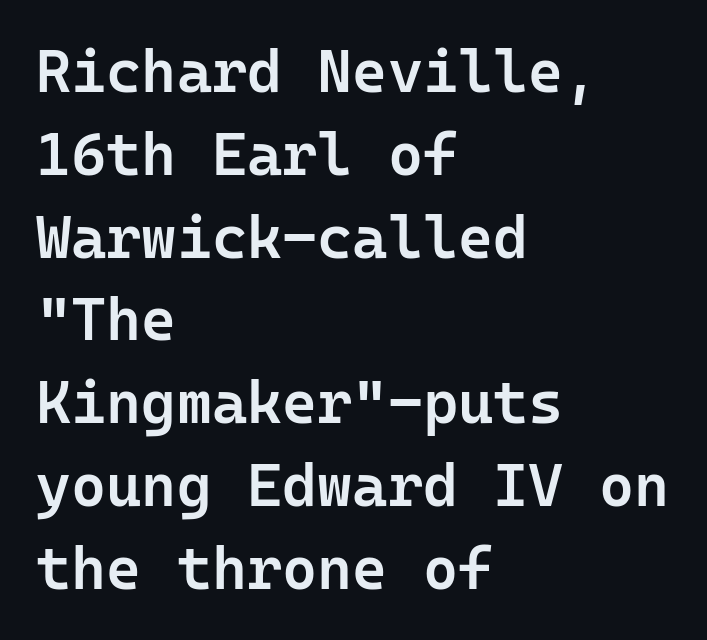
Ordinary non-slanted type is in use. The passage is arranged the way most books set body copy — flush left. Typographic density is moderately raised because the face is semibold. Letter spacing: default.
